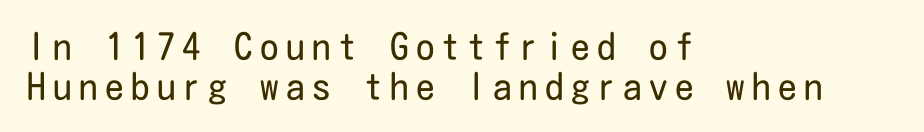
Loose tracking; the words dissolve into strings of separated letters. The glyphs in this specimen are sans serif. Style check: upright. The typeface has the unassuming heft of standard copy or less. Honestly, there is no underline to notice here at all.
